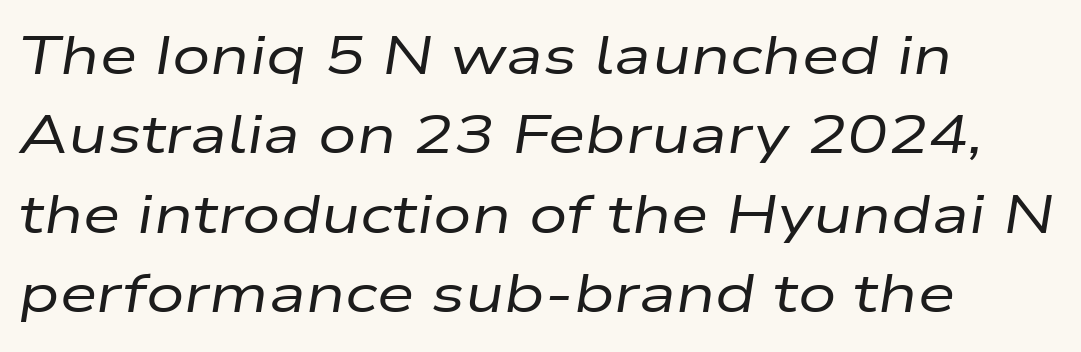
{"italic": "yes", "lean": "right", "slant_degrees": 9, "bold": "no", "weight": "regular", "width": "wide", "stroke_contrast": "low", "x_height": "medium", "monospaced": "no", "underline": "no", "align": "left", "line_spacing": "normal", "line_spacing_ratio": 1.47, "letter_spacing": "normal", "letter_spacing_em": 0.0, "glyph_px": 54}
